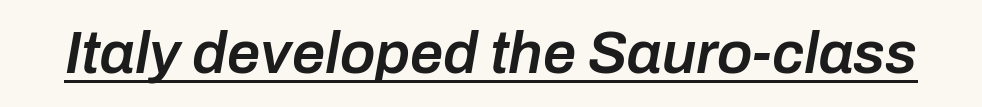
Observe the ordinary spacing: letters are neighbours, not strangers. Notice the strokes are somewhat thickened but not fully heavy: this is a semibold. Style check: oblique. Underline: present. Note the varied advance widths — an 'i' is clearly narrower than an 'm'.
